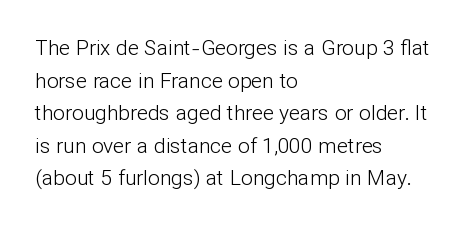
Q: Is the text bold? A: No.
Q: Is the text italic (slanted)? A: No, it is upright.
Q: Is the text underlined? A: No.
Q: How is the paragraph aligned? A: Left-aligned.
Q: Is the spacing between letters normal or unusually wide? A: Normal.
Q: Is the spacing between lines tight, normal or loose? A: Normal.
